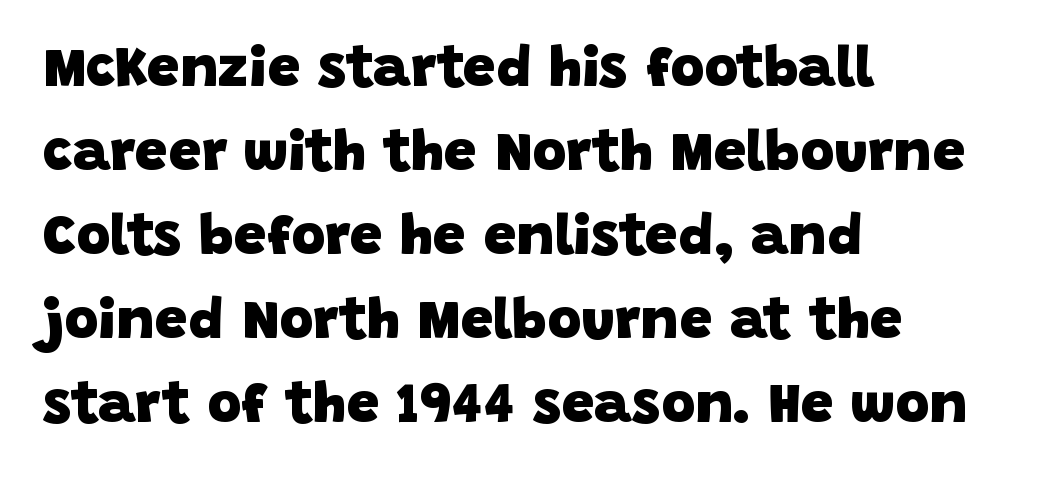
{"serif": "no", "bold": "yes", "weight": "heavy", "width": "normal", "stroke_contrast": "low", "x_height": "large", "monospaced": "no", "underline": "no", "align": "left", "line_spacing": "normal", "line_spacing_ratio": 1.45, "letter_spacing": "normal", "letter_spacing_em": 0.0, "glyph_px": 58}
